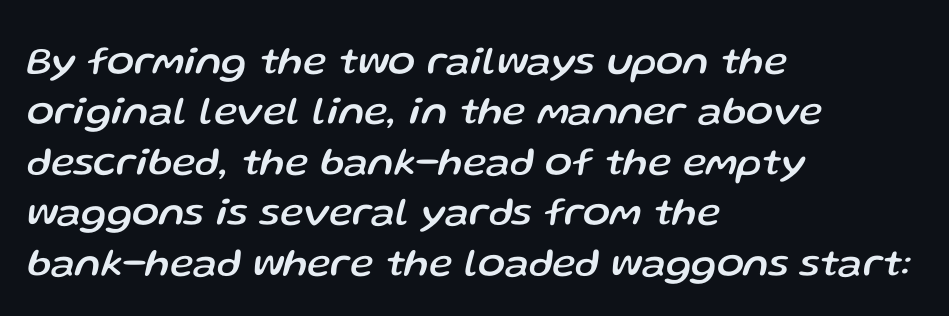
Q: Is the text italic (slanted)? A: Yes, it leans right by about 13 degrees.
Q: Is the text underlined? A: No.
Q: How is the paragraph aligned? A: Left-aligned.
Q: Is the spacing between letters normal or unusually wide? A: Normal.
Q: Is the spacing between lines tight, normal or loose? A: Normal.
Q: Width (condensed, normal, or wide)? A: Normal.
Q: Stroke contrast? A: Low.
Q: x-height? A: Medium.
Q: Monospaced? A: No.
